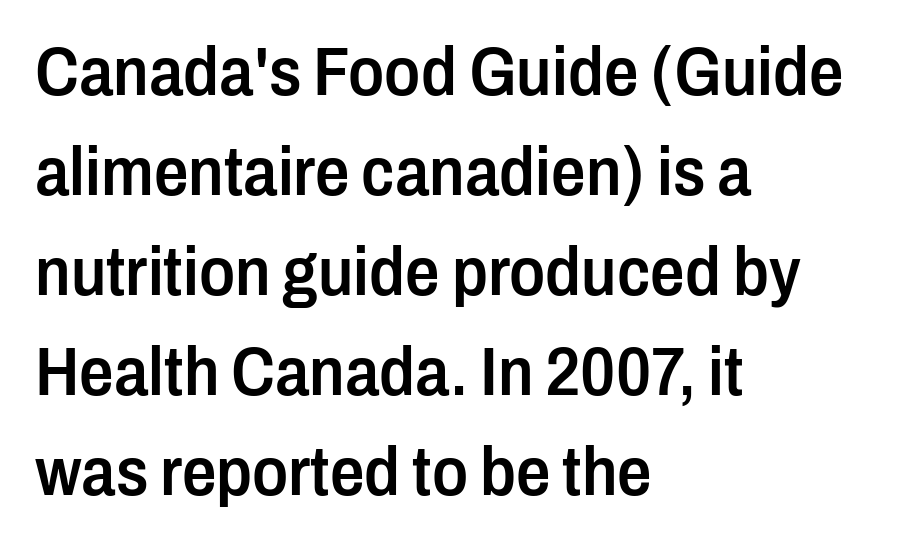
Q: Is the text bold? A: Semi-bold.
Q: Is the text italic (slanted)? A: No, it is upright.
Q: Is the typeface a serif or a sans-serif typeface? A: Sans-serif.
Q: Is the text underlined? A: No.
Q: How is the paragraph aligned? A: Left-aligned.
Q: Is the spacing between letters normal or unusually wide? A: Normal.
Q: Is the spacing between lines tight, normal or loose? A: Normal.
Q: Width (condensed, normal, or wide)? A: Condensed.
Q: Stroke contrast? A: Low.
Q: x-height? A: Medium.
Q: Monospaced? A: No.
